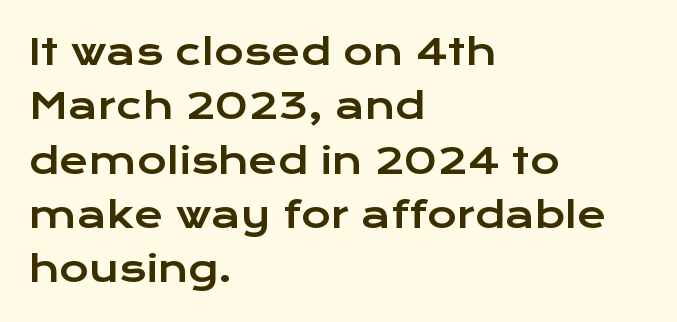
Q: Is the text italic (slanted)? A: No, it is upright.
Q: Is the typeface a serif or a sans-serif typeface? A: Sans-serif.
Q: Is the text underlined? A: No.
Q: How is the paragraph aligned? A: Left-aligned.
Q: Is the spacing between letters normal or unusually wide? A: Normal.
Q: Is the spacing between lines tight, normal or loose? A: Normal.
Q: Width (condensed, normal, or wide)? A: Wide.
Q: Stroke contrast? A: Low.
Q: x-height? A: Medium.
Q: Monospaced? A: No.
